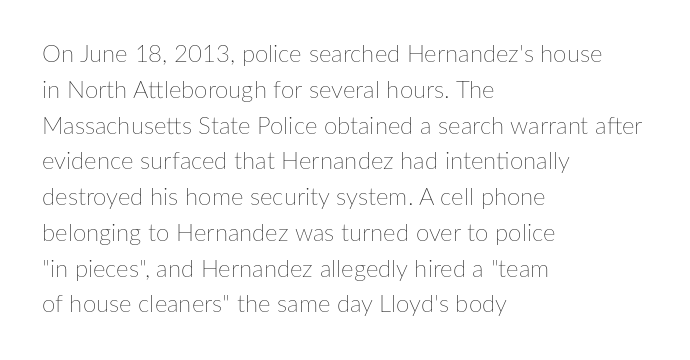
Q: Is the text bold? A: No.
Q: Is the text italic (slanted)? A: No, it is upright.
Q: Is the text underlined? A: No.
Q: How is the paragraph aligned? A: Left-aligned.
Q: Is the spacing between letters normal or unusually wide? A: Normal.
Q: Is the spacing between lines tight, normal or loose? A: Normal.
